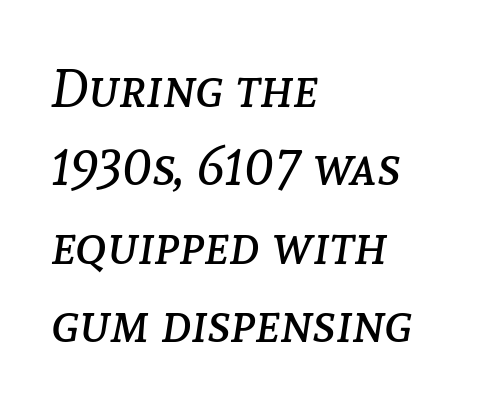
The image shows 53 px regular-weight type, italic (leaning right); set left-aligned, normal line spacing (1.48x), normal letter spacing, not underlined; low stroke contrast and a medium x-height.
